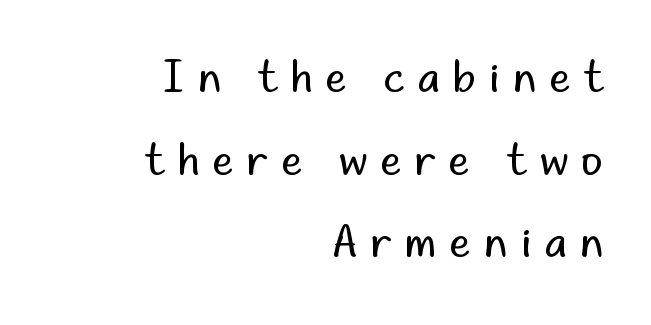
{"serif": "no", "italic": "no", "bold": "no", "weight": "regular", "width": "normal", "stroke_contrast": "low", "x_height": "small", "monospaced": "no", "underline": "no", "align": "right", "line_spacing": "loose", "line_spacing_ratio": 1.97, "letter_spacing": "wide", "letter_spacing_em": 0.32, "glyph_px": 42}
